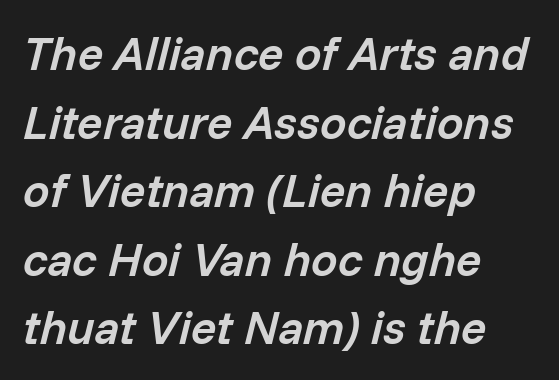
{"italic": "yes", "lean": "right", "slant_degrees": 14, "bold": "semi", "weight": "semibold", "width": "normal", "stroke_contrast": "low", "x_height": "medium", "monospaced": "no", "underline": "no", "align": "left", "line_spacing": "normal", "line_spacing_ratio": 1.46, "letter_spacing": "normal", "letter_spacing_em": 0.0, "glyph_px": 47}
